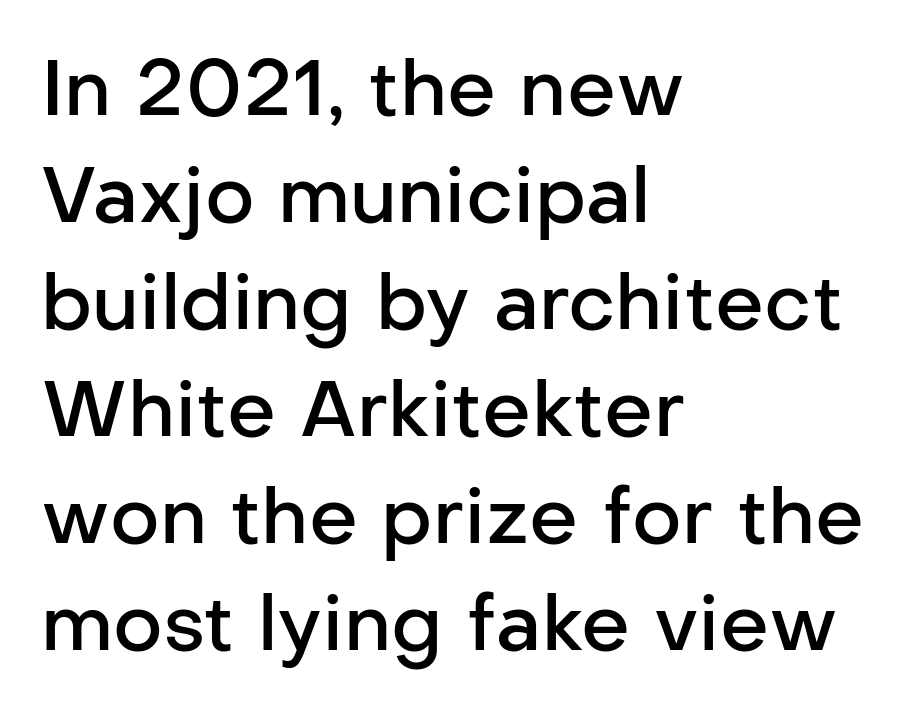
Letterform terminals end flat and unadorned throughout the passage. These lines are set flush left with a ragged right edge. Here the designer chose a conventional face with non-uniform glyph widths. This sample keeps an unexceptional amount of space between lines.
